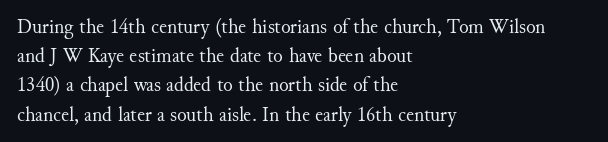
{"italic": "no", "bold": "no", "underline": "no", "align": "left", "line_spacing": "normal", "line_spacing_ratio": 1.46, "letter_spacing": "normal", "letter_spacing_em": 0.0, "glyph_px": 20}
